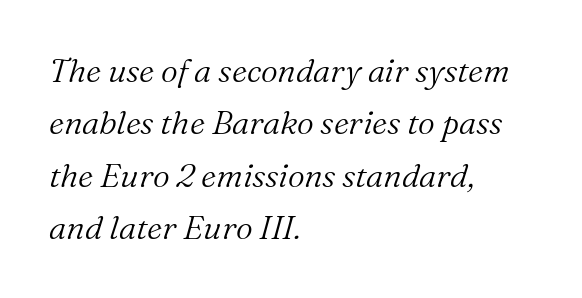
The image shows 33 px light serif type, italic (leaning right); set left-aligned, normal line spacing (1.59x), normal letter spacing, not underlined; medium stroke contrast and a medium x-height.
